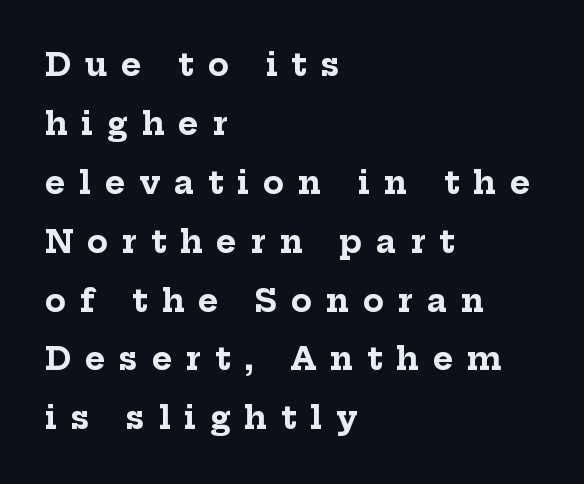
The image shows 31 px bold serif type, upright; set left-aligned, loose line spacing (1.9x), unusually wide letter spacing (+0.45 em), not underlined; low stroke contrast and a medium x-height.
